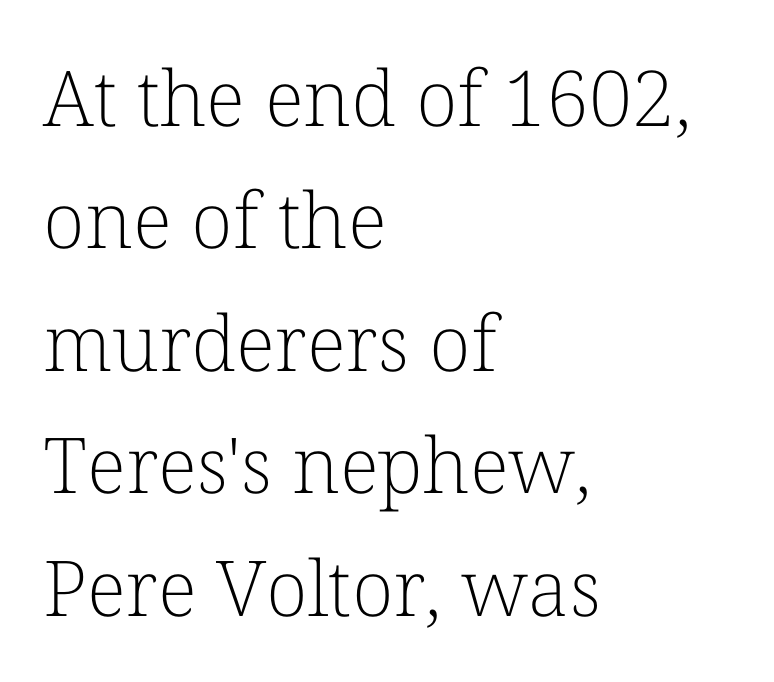
The image shows 77 px light serif type, upright; set left-aligned, normal line spacing (1.59x), normal letter spacing, not underlined; low stroke contrast and a medium x-height.
